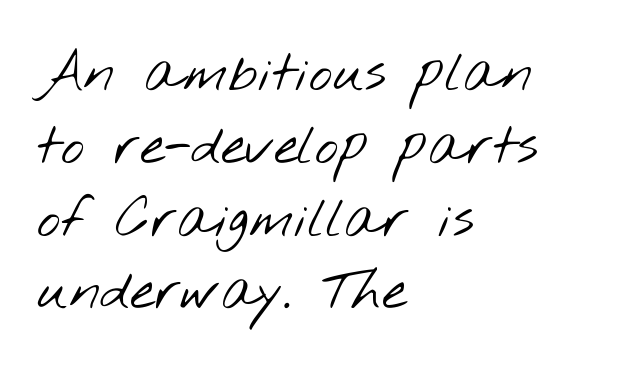
{"serif": "no", "bold": "no", "weight": "light", "width": "wide", "stroke_contrast": "low", "x_height": "small", "monospaced": "no", "underline": "no", "align": "left", "line_spacing": "normal", "line_spacing_ratio": 1.3, "letter_spacing": "normal", "letter_spacing_em": 0.0, "glyph_px": 56}
